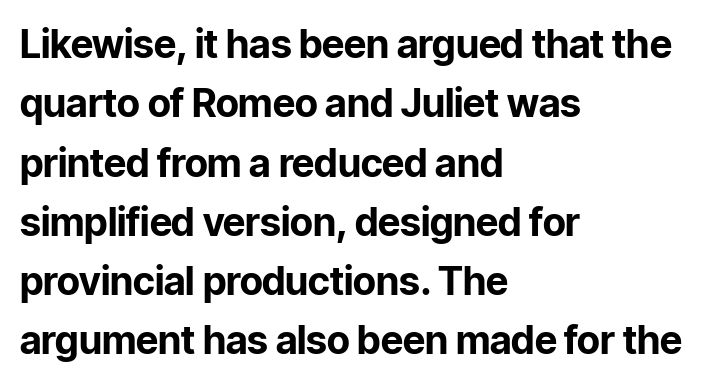
Type without underlining. Heft: maximum for text — a bold. Notice how descenders clear the ascenders below comfortably — that's standard leading. Compared with a centered layout, this one pins lines to the left instead.
